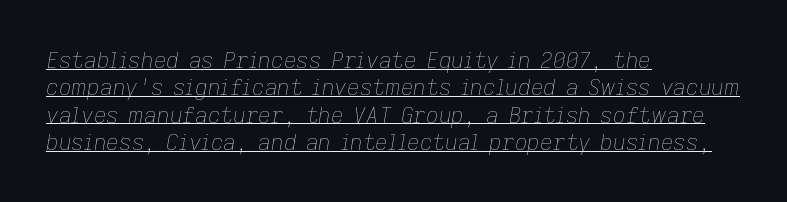
Q: Is the text bold? A: No.
Q: Is the text italic (slanted)? A: Yes, it leans right by about 9 degrees.
Q: Is the text underlined? A: Yes.
Q: How is the paragraph aligned? A: Left-aligned.
Q: Is the spacing between letters normal or unusually wide? A: Normal.
